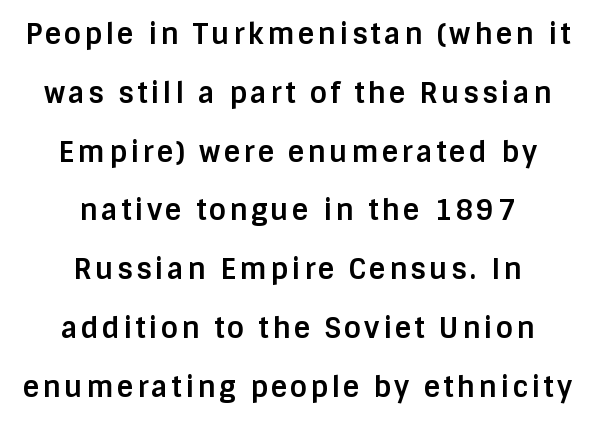
{"serif": "no", "italic": "no", "bold": "yes", "weight": "bold", "width": "normal", "stroke_contrast": "low", "x_height": "large", "monospaced": "no", "underline": "no", "align": "center", "line_spacing": "loose", "line_spacing_ratio": 2.1, "glyph_px": 28}
